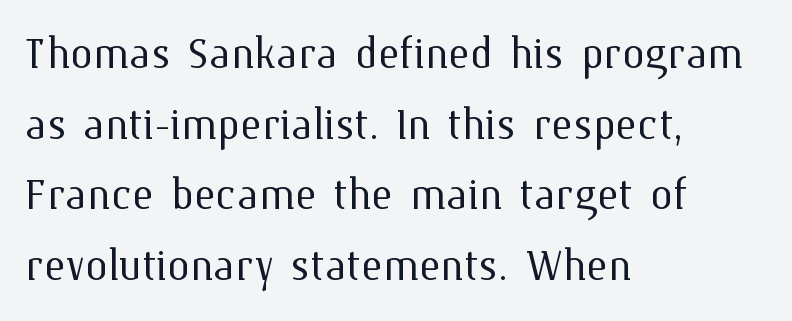
Q: Is the text bold? A: No.
Q: Is the text italic (slanted)? A: No, it is upright.
Q: Is the text underlined? A: No.
Q: How is the paragraph aligned? A: Left-aligned.
Q: Is the spacing between letters normal or unusually wide? A: Normal.
Q: Width (condensed, normal, or wide)? A: Normal.
Q: Stroke contrast? A: Medium.
Q: x-height? A: Medium.
Q: Monospaced? A: No.
